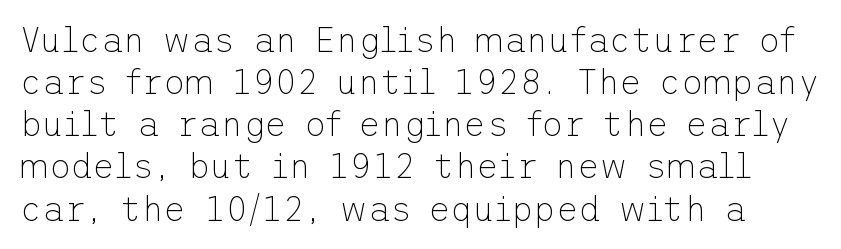
The passage shown is not bold in any degree. Unmarked baselines from the first word to the last. The characters display no serif detailing; their extremities are plain. Students, note that the glyphs here touch the page at normal intervals. These lines were composed using upright roman letters.
